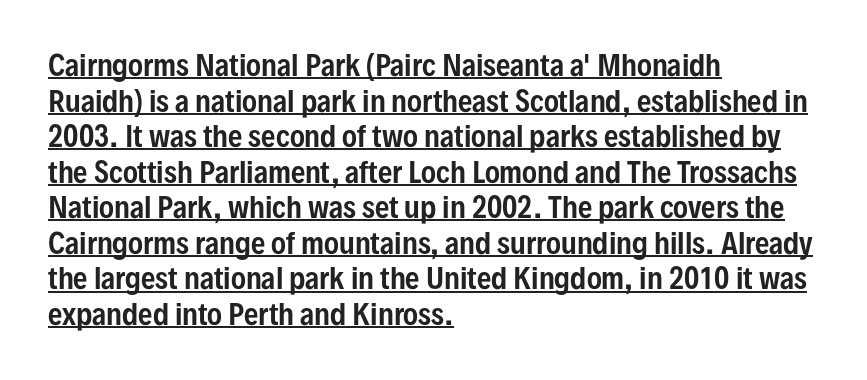
The image shows 28 px condensed sans-serif type, upright; set left-aligned, normal line spacing (1.27x), normal letter spacing, underlined; low stroke contrast and a medium x-height.
